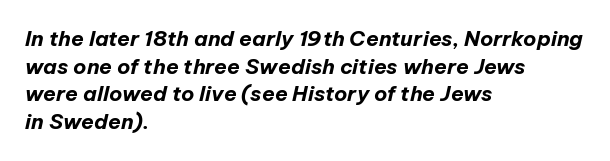
{"italic": "yes", "lean": "right", "slant_degrees": 12, "bold": "yes", "underline": "no", "align": "left", "line_spacing": "normal", "line_spacing_ratio": 1.32, "letter_spacing": "normal", "letter_spacing_em": 0.0, "glyph_px": 21}
